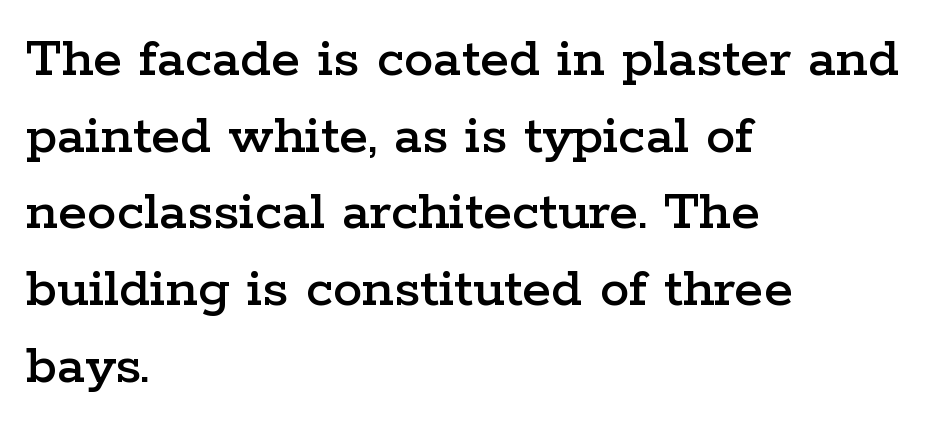
The image shows 59 px wide serif type, upright; set left-aligned, normal line spacing (1.3x), normal letter spacing, not underlined; low stroke contrast and a medium x-height.
